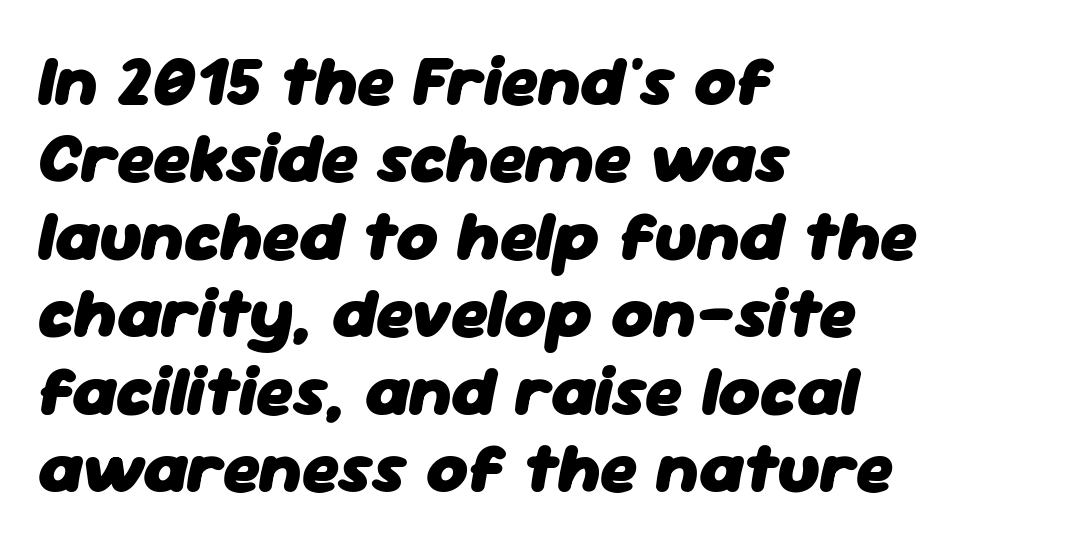
The image shows 71 px heavy type, italic (leaning right); set left-aligned, tight line spacing (1.09x), normal letter spacing, not underlined; low stroke contrast and a medium x-height.
